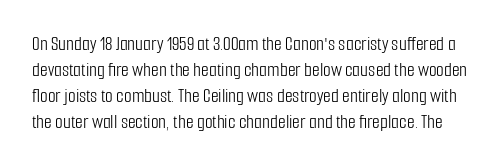
Q: Is the text bold? A: No.
Q: Is the text italic (slanted)? A: No, it is upright.
Q: Is the text underlined? A: No.
Q: Is the spacing between letters normal or unusually wide? A: Normal.
Q: Is the spacing between lines tight, normal or loose? A: Normal.
